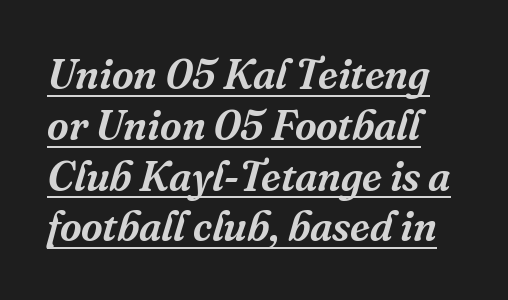
{"serif": "yes", "italic": "yes", "lean": "right", "slant_degrees": 16, "width": "normal", "stroke_contrast": "medium", "x_height": "medium", "monospaced": "no", "underline": "yes", "line_spacing_ratio": 1.21, "letter_spacing": "normal", "letter_spacing_em": 0.0, "glyph_px": 42}
